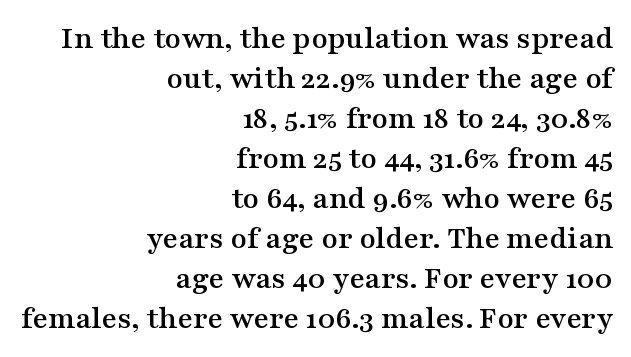
Varying glyph widths throughout — classic text-font behaviour. This rendering employs a face with finishing strokes, i.e., a serif. The font's upright variant was chosen for this text. Which margin do the lines hug? The right one — the left edge is uneven. Is the letter spacing exaggerated? No — it looks like the ordinary default.
